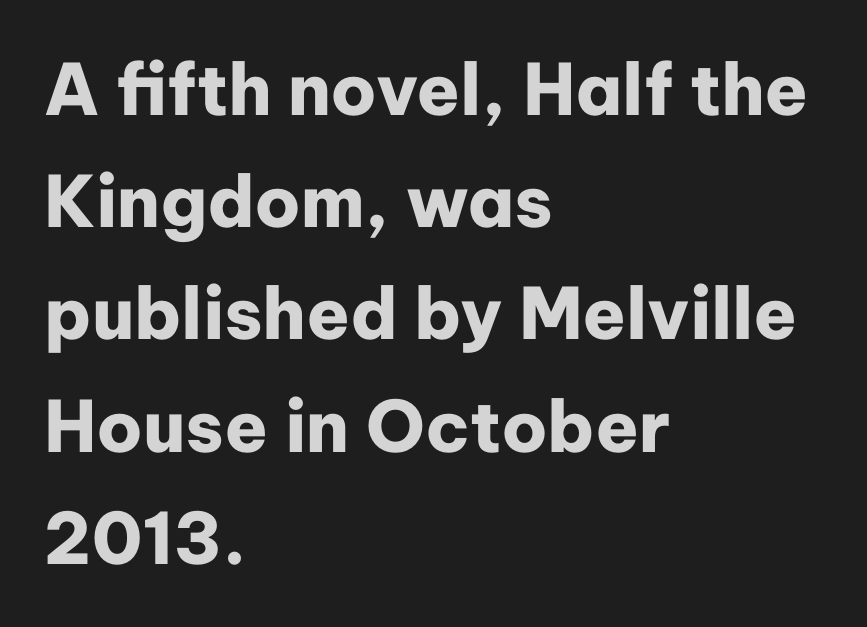
{"serif": "no", "italic": "no", "bold": "yes", "weight": "heavy", "width": "normal", "stroke_contrast": "low", "x_height": "medium", "monospaced": "no", "underline": "no", "align": "left", "line_spacing": "normal", "line_spacing_ratio": 1.58, "letter_spacing": "normal", "letter_spacing_em": 0.0, "glyph_px": 71}
